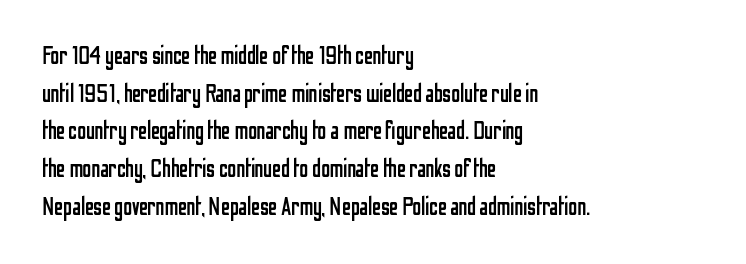
The image shows 25 px text type, upright; set left-aligned, normal line spacing (1.51x), normal letter spacing, not underlined.
